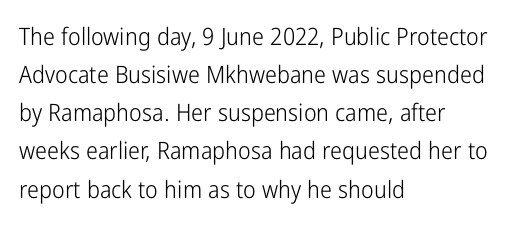
The image shows 24 px text type, upright; set left-aligned, normal line spacing (1.59x), normal letter spacing, not underlined.
